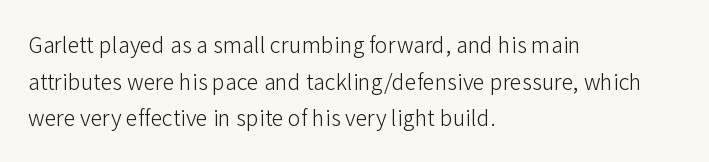
The image shows 24 px text type, upright; set left-aligned, normal line spacing (1.53x), normal letter spacing, not underlined.
